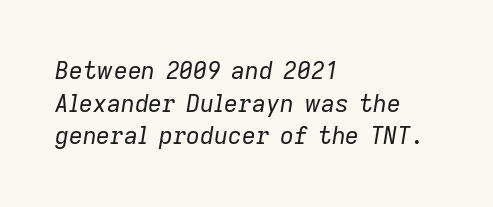
{"italic": "yes", "lean": "right", "slant_degrees": 9, "bold": "no", "underline": "no", "align": "left", "line_spacing": "normal", "line_spacing_ratio": 1.36, "letter_spacing": "normal", "letter_spacing_em": 0.0, "glyph_px": 24}
